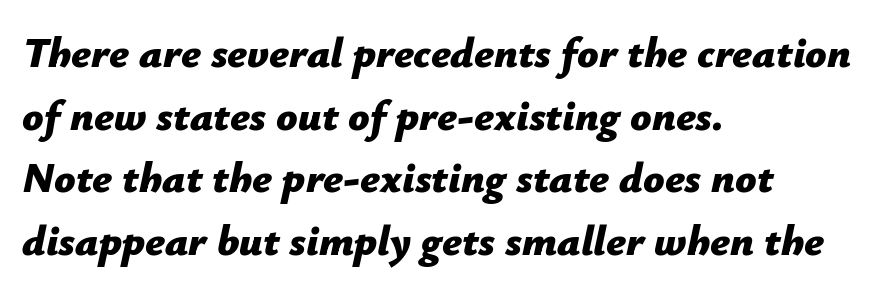
If you drew a line through each stem, it would be angled. Each row of text sits above clean, open space. Notice how the passage keeps a crisp vertical edge on the left only. On the weight axis this lands at bold, roughly 700. These lines are rendered in a variable-pitch font.
